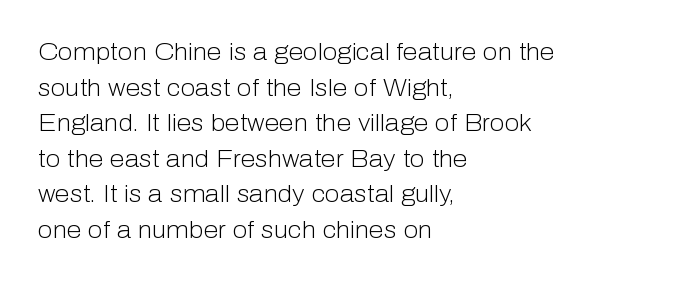
The image shows 24 px text type, upright; set left-aligned, normal line spacing (1.48x), normal letter spacing, not underlined.
